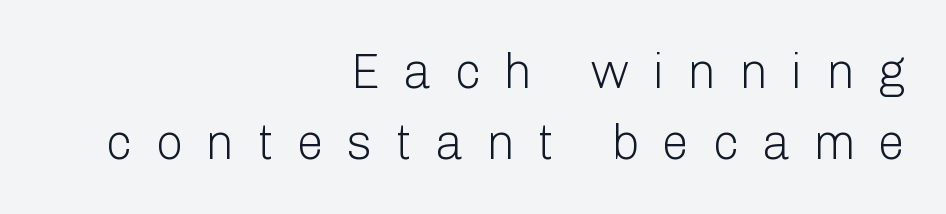
Q: Is the text bold? A: No.
Q: Is the text italic (slanted)? A: No, it is upright.
Q: Is the typeface a serif or a sans-serif typeface? A: Sans-serif.
Q: Is the text underlined? A: No.
Q: How is the paragraph aligned? A: Right-aligned.
Q: Is the spacing between letters normal or unusually wide? A: Unusually wide.
Q: Is the spacing between lines tight, normal or loose? A: Normal.
Q: Width (condensed, normal, or wide)? A: Normal.
Q: Stroke contrast? A: Low.
Q: x-height? A: Medium.
Q: Monospaced? A: No.
